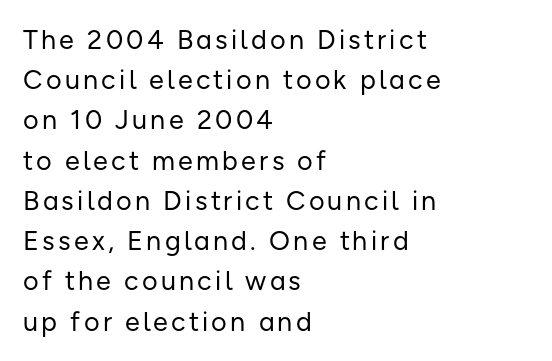
The image shows 27 px text type, upright; set left-aligned, normal line spacing (1.49x), not underlined.
